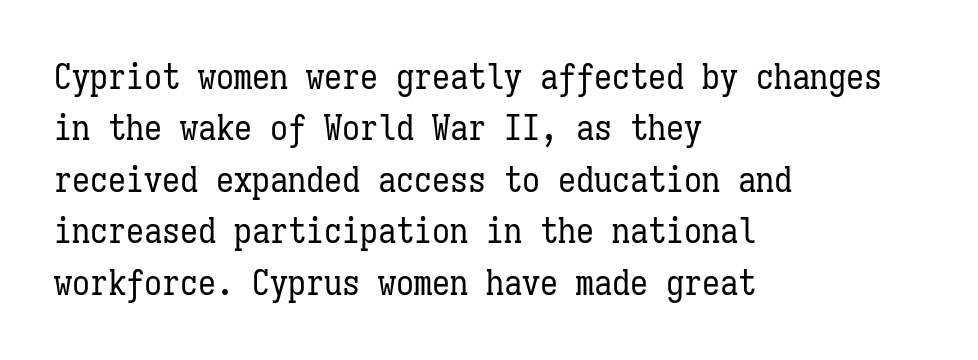
Q: Is the text bold? A: No.
Q: Is the text italic (slanted)? A: No, it is upright.
Q: Is the text underlined? A: No.
Q: How is the paragraph aligned? A: Left-aligned.
Q: Is the spacing between letters normal or unusually wide? A: Normal.
Q: Is the spacing between lines tight, normal or loose? A: Normal.
Q: Width (condensed, normal, or wide)? A: Condensed.
Q: Stroke contrast? A: Low.
Q: x-height? A: Medium.
Q: Monospaced? A: Yes.
